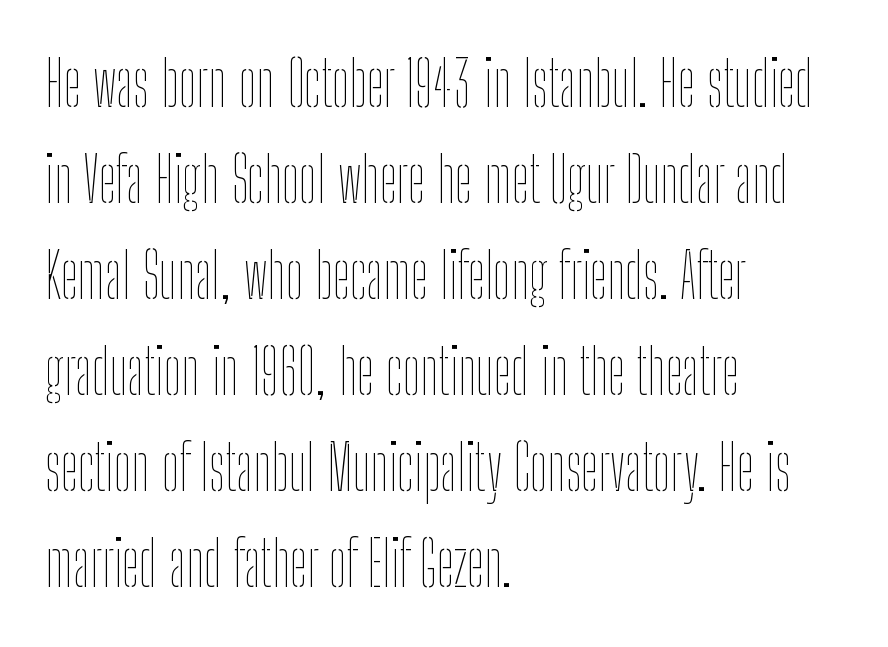
Has an underline been added? It has not. Upright lettering throughout. Evenly set lines give the paragraph a standard silhouette. Observe the ordinary spacing: letters are neighbours, not strangers. Compared with a centered layout, this one pins lines to the left instead.
